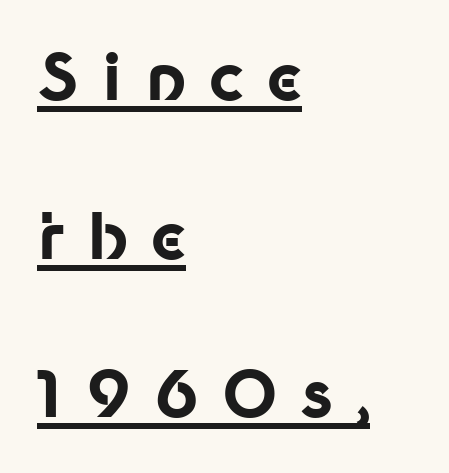
{"serif": "no", "italic": "no", "bold": "yes", "weight": "bold", "width": "normal", "stroke_contrast": "low", "x_height": "medium", "monospaced": "no", "underline": "yes", "align": "left", "line_spacing": "loose", "line_spacing_ratio": 2.48, "letter_spacing": "wide", "letter_spacing_em": 0.36, "glyph_px": 64}
